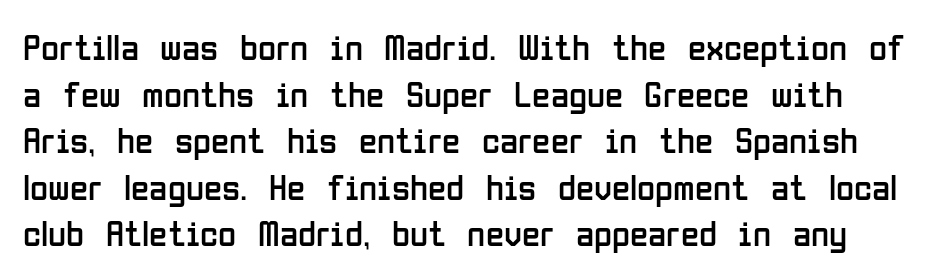
The image shows 37 px regular-weight, condensed sans-serif type, upright; set normal line spacing (1.26x), normal letter spacing, not underlined; low stroke contrast and a medium x-height.
